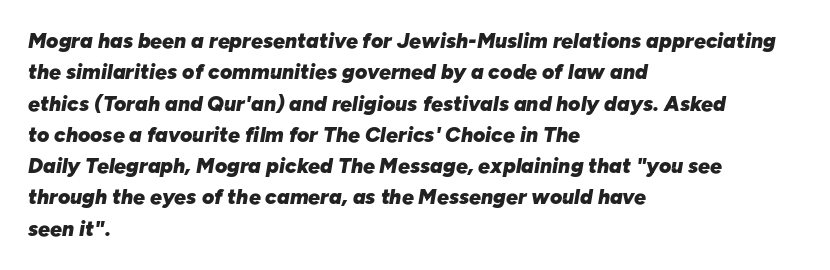
The passage shown leans; its letterforms are oblique. The rows are spaced the way most documents space them. These lines carry a lot of weight — the face is fully bold. Only glyphs here, with clear space below each row. These lines stack with their left ends in a neat column. The line texture is even and compact thanks to regular tracking.
